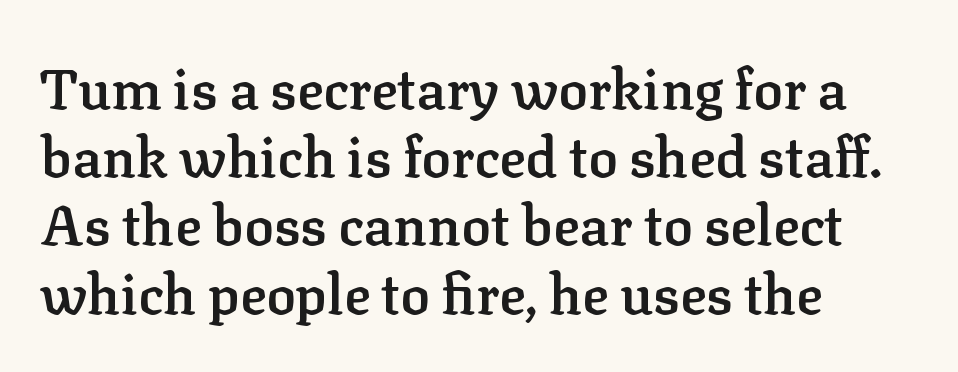
Q: Is the text bold? A: Semi-bold.
Q: Is the text italic (slanted)? A: No, it is upright.
Q: Is the typeface a serif or a sans-serif typeface? A: Serif.
Q: Is the text underlined? A: No.
Q: How is the paragraph aligned? A: Left-aligned.
Q: Is the spacing between letters normal or unusually wide? A: Normal.
Q: Width (condensed, normal, or wide)? A: Normal.
Q: Stroke contrast? A: Low.
Q: x-height? A: Medium.
Q: Monospaced? A: No.
